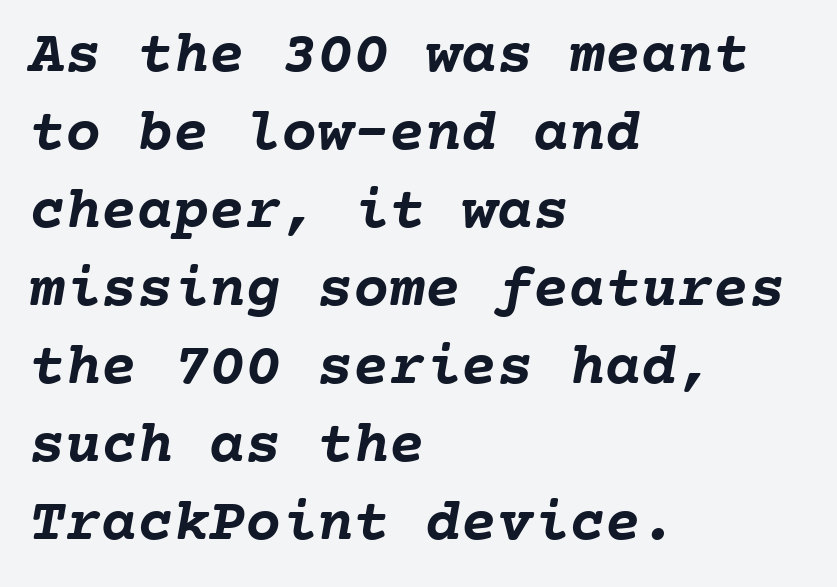
All the whitespace from short lines collects on the right. The face used here is rendered with its standard letterfit. Spacing verdict: monospaced, one width for all characters. These lines carry a lot of weight — the face is fully bold. Just letters on the line, the space beneath them empty. The space between consecutive lines is moderate.
